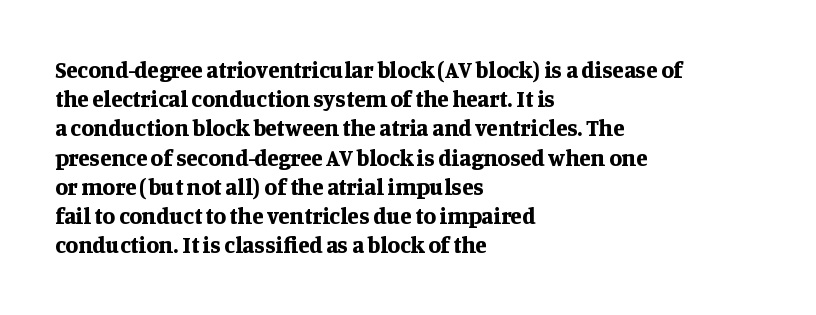
Is the block centered? No — it sits flush against the left margin. Strong, thick strokes mark this as bold type. Plain, unruled lines of type. Nothing unusual about the tracking: characters are spaced as the font intends. When letters stand straight like this, we call the style roman or upright. One glance says typical: line gaps are just what's usual.
